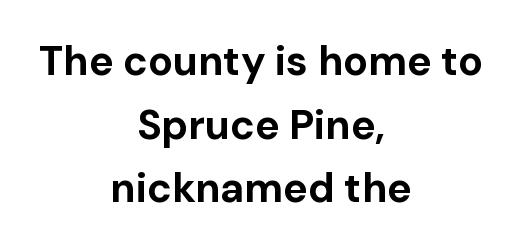
The zone under the glyphs is completely vacant. The text block is weighted toward neither margin, spreading evenly from the middle. Notice how descenders clear the ascenders below comfortably — that's standard leading. Notice how thick the strokes are: this is what a full bold looks like. Does the lettering tilt? It doesn't — this is upright. Inter-character spacing is left at the font's built-in metrics.
